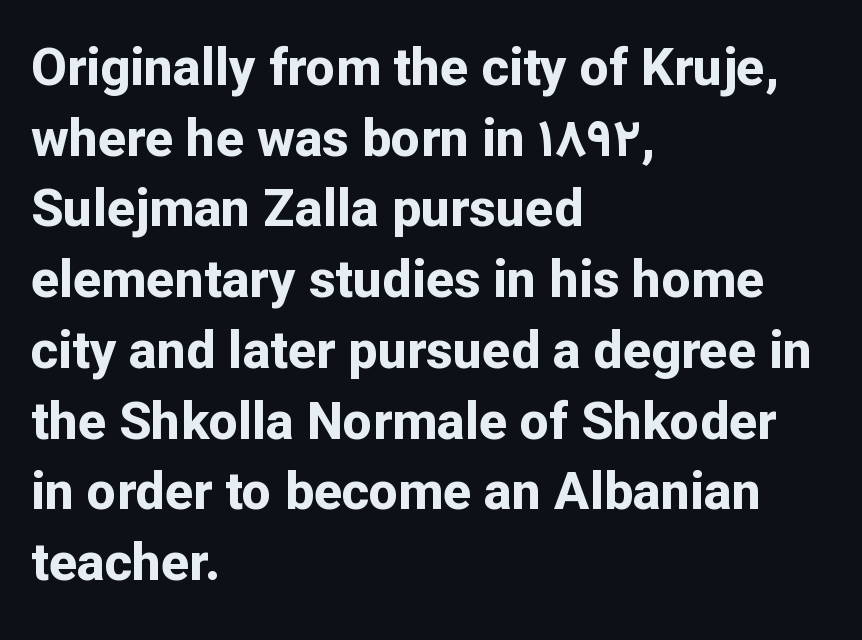
{"serif": "no", "italic": "no", "bold": "yes", "weight": "bold", "width": "normal", "stroke_contrast": "low", "x_height": "medium", "monospaced": "no", "underline": "no", "align": "left", "line_spacing": "normal", "line_spacing_ratio": 1.36, "letter_spacing": "normal", "letter_spacing_em": 0.0, "glyph_px": 52}
